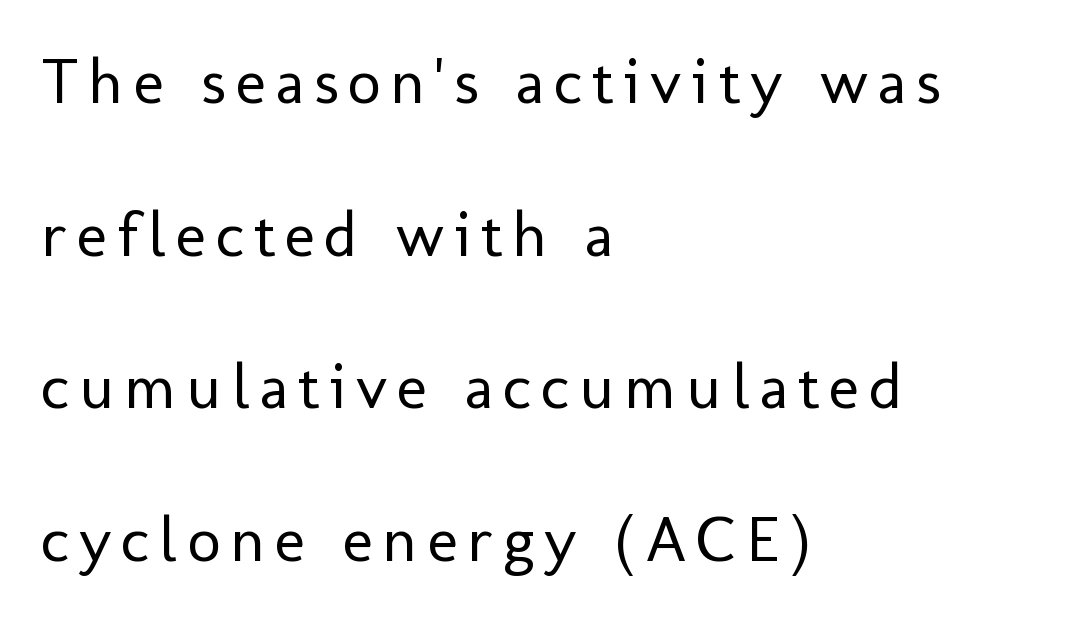
{"serif": "no", "italic": "no", "bold": "no", "weight": "regular", "width": "normal", "stroke_contrast": "low", "x_height": "medium", "monospaced": "no", "underline": "no", "align": "left", "line_spacing": "loose", "line_spacing_ratio": 2.35, "glyph_px": 65}
